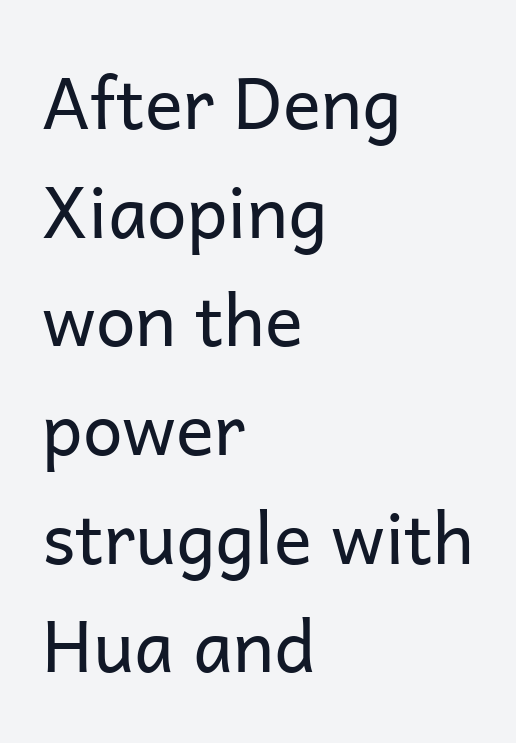
Examine the stroke ends and you'll find no serifs. This sample uses an upright cut, with every glyph sitting square on the baseline. Reading down the block, your eye returns to a fixed left position each line. This sample has the flowing, uneven cadence of proportional lettering.
